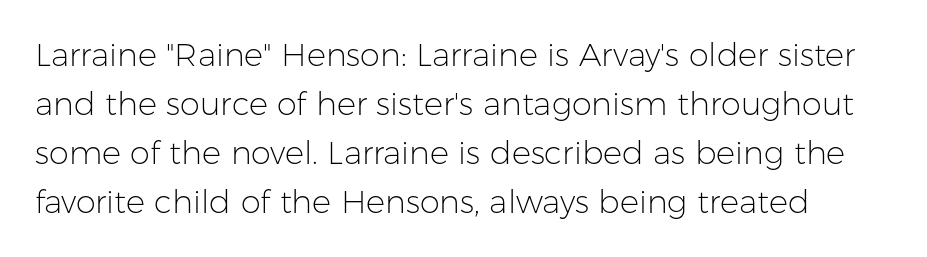
Students, observe: this is what conventionally led text looks like. Stroke terminals: plain, sans-serif. Quick note: not italic, upright. Do the characters align in a grid? No, the font is proportional. This is not heavy type; no bold has been used. Underline: absent.
